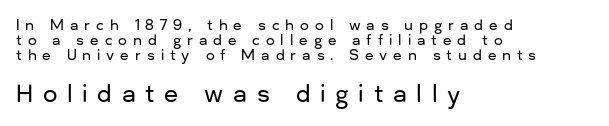
Q: Is the text italic (slanted)? A: No, it is upright.
Q: Is the text underlined? A: No.
Q: How is the paragraph aligned? A: Left-aligned.
Q: Is the spacing between letters normal or unusually wide? A: Unusually wide.
Q: Is the spacing between lines tight, normal or loose? A: Tight.
Q: Which block of text is set in a larger size, the first (top) or the second (bottom)? A: The second (bottom) one.
